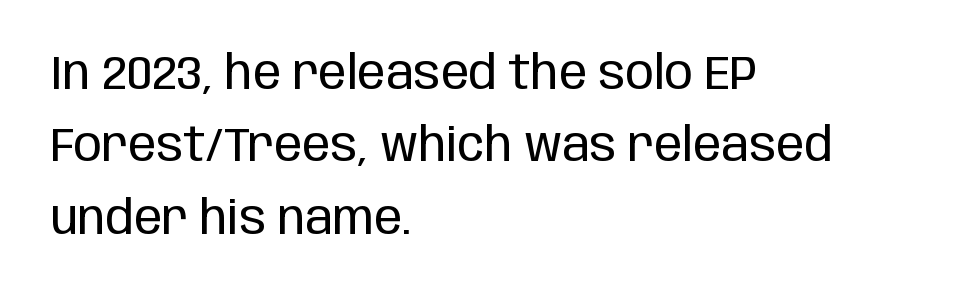
{"serif": "no", "italic": "no", "bold": "no", "weight": "regular", "width": "condensed", "stroke_contrast": "low", "x_height": "large", "monospaced": "no", "underline": "no", "align": "left", "line_spacing": "normal", "line_spacing_ratio": 1.54, "letter_spacing": "normal", "letter_spacing_em": 0.0, "glyph_px": 47}
